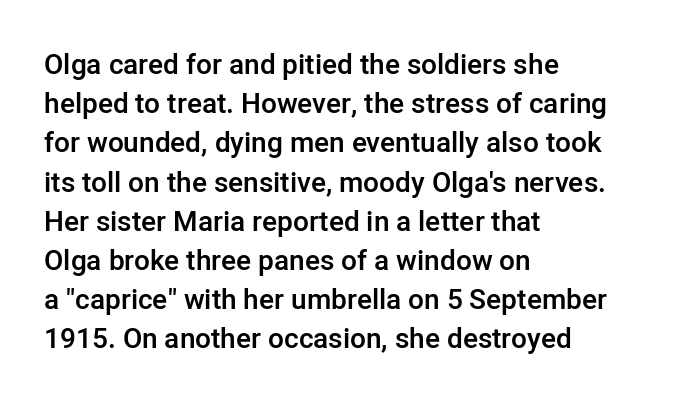
Standard letterfit; no display-style spreading of the glyphs. You could not count columns in this text — the font is proportionally spaced. These lines stack with their left ends in a neat column. Look at the bottom of the vertical strokes: they stop flat, with no serifs. This block has exactly the height ordinary leading produces. The letters stand straight up with perfectly vertical stems.
